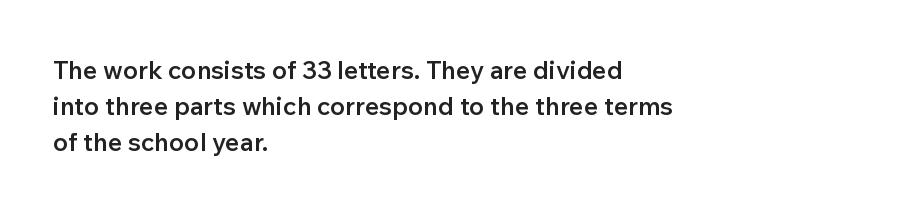
{"italic": "no", "bold": "semi", "underline": "no", "align": "left", "line_spacing": "normal", "line_spacing_ratio": 1.44, "letter_spacing": "normal", "letter_spacing_em": 0.0, "glyph_px": 25}
